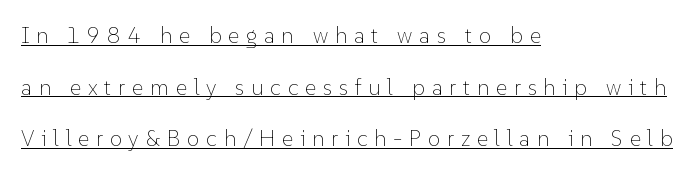
{"italic": "no", "bold": "no", "underline": "yes", "align": "left", "line_spacing": "loose", "line_spacing_ratio": 2.35, "letter_spacing": "wide", "letter_spacing_em": 0.31, "glyph_px": 22}
